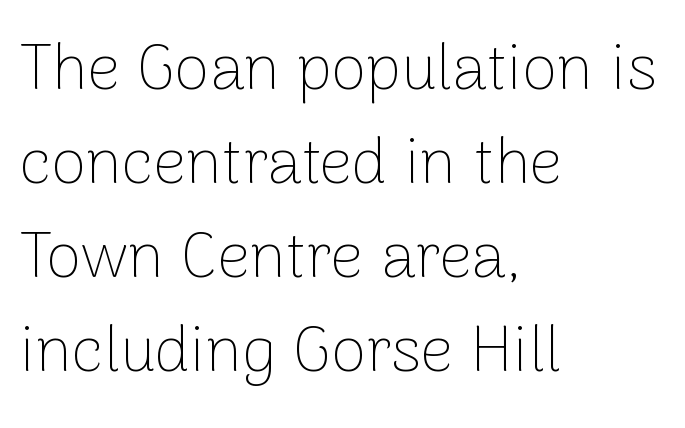
The image shows 64 px thin sans-serif type, upright; set left-aligned, normal line spacing (1.47x), normal letter spacing, not underlined; low stroke contrast and a medium x-height.
